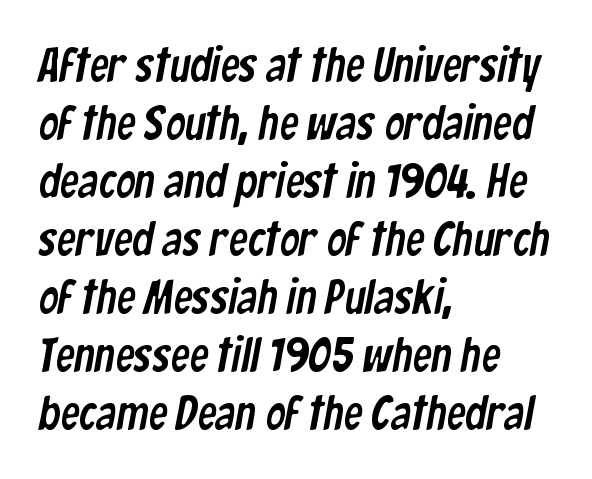
The image shows 48 px condensed sans-serif type; set left-aligned, line spacing 1.21x, normal letter spacing, not underlined; low stroke contrast and a medium x-height.
